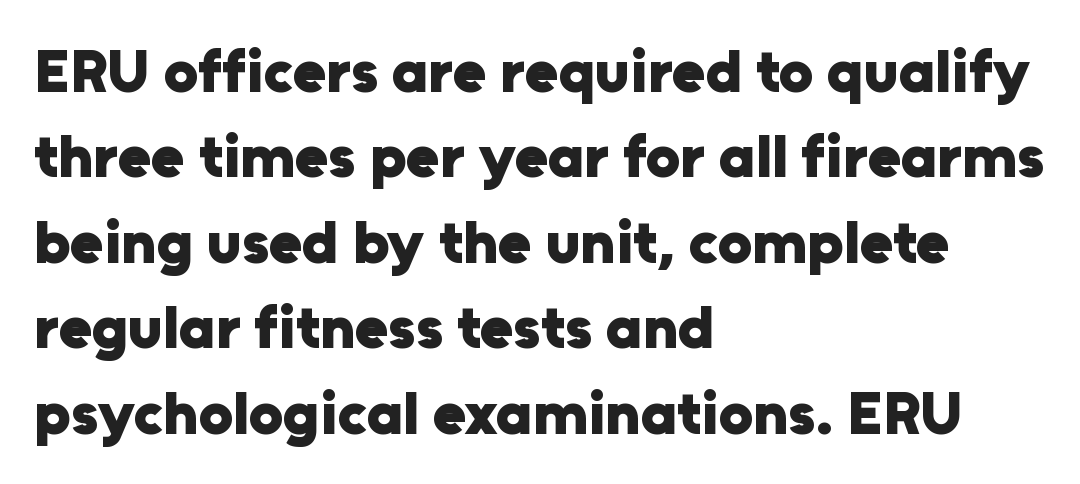
{"serif": "no", "italic": "no", "bold": "yes", "weight": "heavy", "width": "normal", "stroke_contrast": "low", "x_height": "medium", "monospaced": "no", "underline": "no", "align": "left", "line_spacing": "normal", "line_spacing_ratio": 1.4, "letter_spacing": "normal", "letter_spacing_em": 0.0, "glyph_px": 61}
